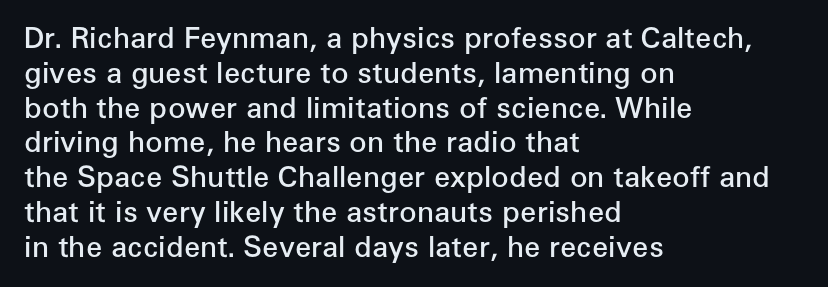
The image shows 29 px semibold sans-serif type, upright; set left-aligned, line spacing 1.2x, normal letter spacing, not underlined; low stroke contrast and a medium x-height.
